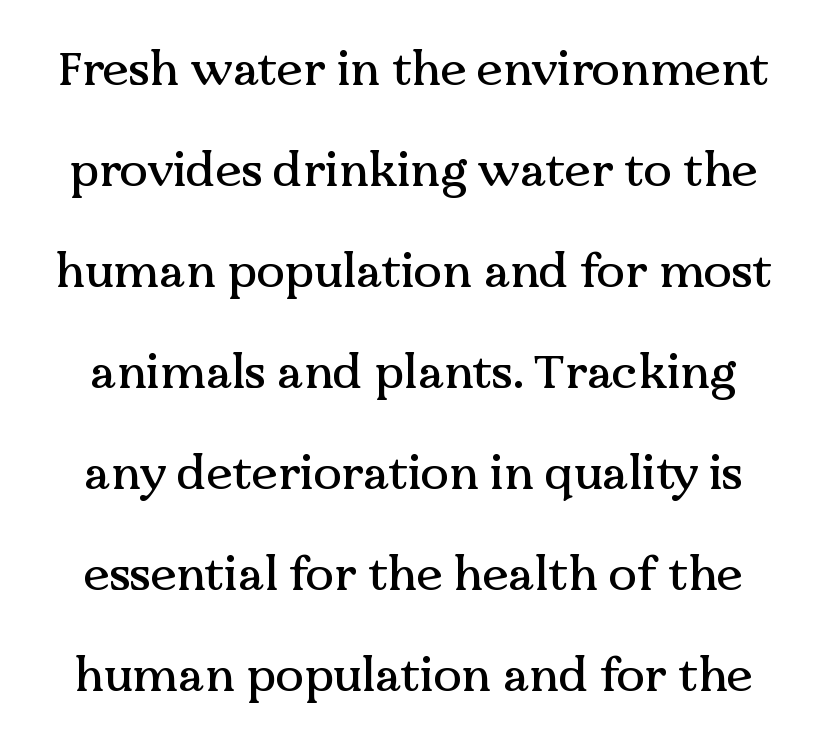
{"serif": "yes", "italic": "no", "width": "normal", "stroke_contrast": "medium", "x_height": "medium", "monospaced": "no", "underline": "no", "line_spacing": "loose", "line_spacing_ratio": 2.15, "letter_spacing": "normal", "letter_spacing_em": 0.0, "glyph_px": 47}
